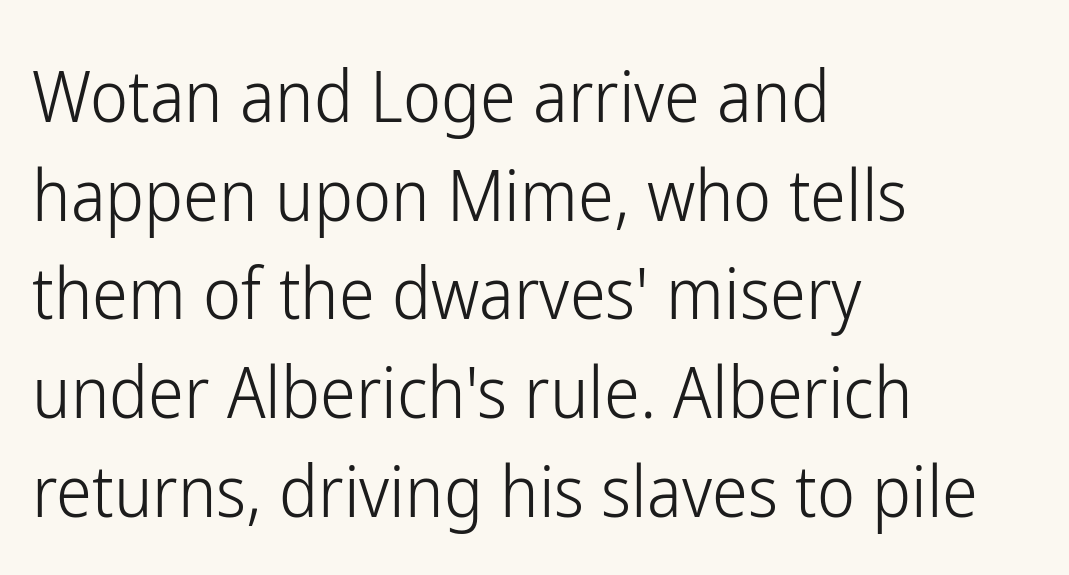
The foot of each line stays bare and open. Proportional: the letters do not fall into vertical columns. Line starts are locked; line ends wander. Summary of weight: not heavy and not bold. Stroke terminals: plain, sans-serif. The block of text has a typical density, with ordinary space between rows.
